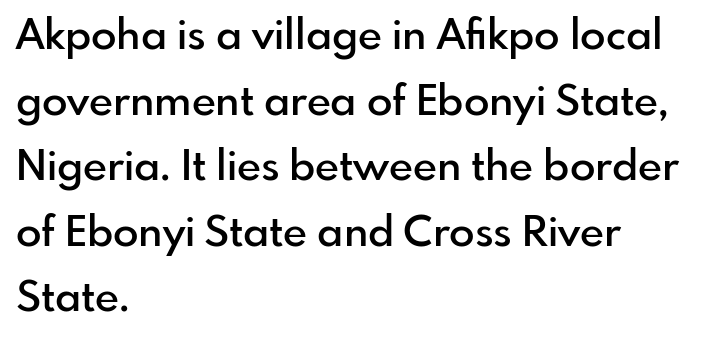
Posture: upright roman. Proportional: the letters do not fall into vertical columns. Notice the strokes are somewhat thickened but not fully heavy: this is a semibold. In terms of letterform style, serifs are entirely absent.
